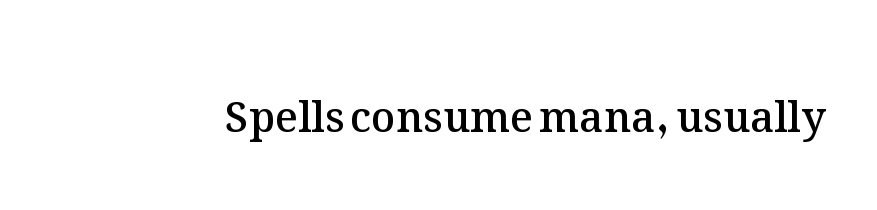
The image shows 42 px semibold type, upright; set normal letter spacing, not underlined; medium stroke contrast and a medium x-height.
